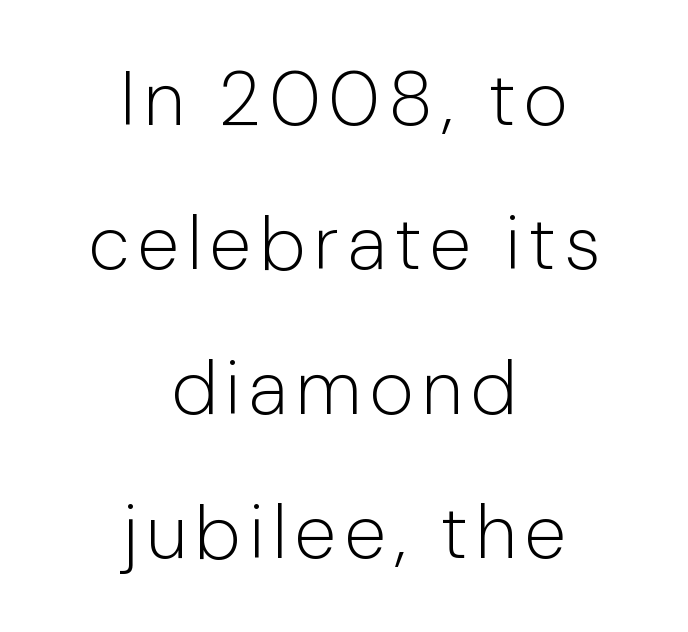
The image shows 76 px light sans-serif type, upright; set centered, loose line spacing (1.9x), not underlined; low stroke contrast and a medium x-height.
